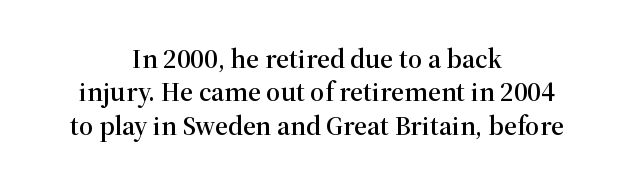
Q: Is the text italic (slanted)? A: No, it is upright.
Q: Is the typeface a serif or a sans-serif typeface? A: Serif.
Q: Is the text underlined? A: No.
Q: How is the paragraph aligned? A: Centered.
Q: Is the spacing between letters normal or unusually wide? A: Normal.
Q: Width (condensed, normal, or wide)? A: Normal.
Q: Stroke contrast? A: High.
Q: x-height? A: Medium.
Q: Monospaced? A: No.
